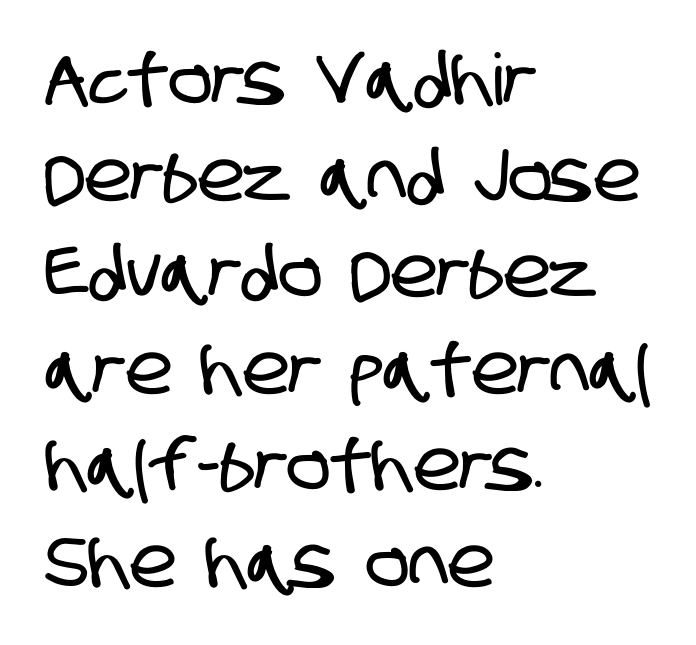
Q: Is the typeface a serif or a sans-serif typeface? A: Sans-serif.
Q: Is the text underlined? A: No.
Q: How is the paragraph aligned? A: Left-aligned.
Q: Is the spacing between letters normal or unusually wide? A: Normal.
Q: Is the spacing between lines tight, normal or loose? A: Normal.
Q: Width (condensed, normal, or wide)? A: Condensed.
Q: Stroke contrast? A: Low.
Q: x-height? A: Large.
Q: Monospaced? A: No.
